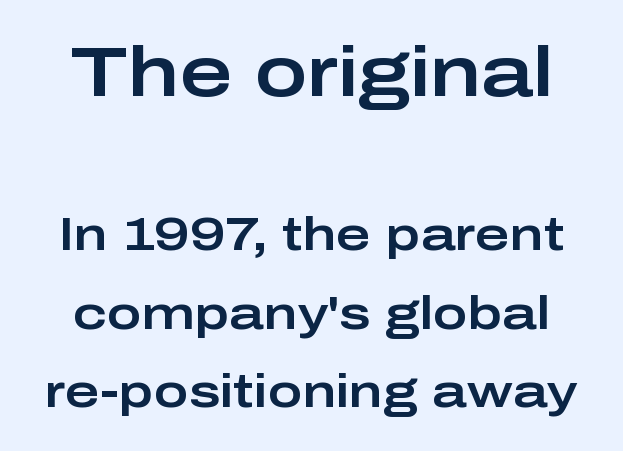
Q: Is the text italic (slanted)? A: No, it is upright.
Q: Is the typeface a serif or a sans-serif typeface? A: Sans-serif.
Q: Is the text underlined? A: No.
Q: Is the spacing between letters normal or unusually wide? A: Normal.
Q: Is the spacing between lines tight, normal or loose? A: Normal.
Q: Which block of text is set in a larger size, the first (top) or the second (bottom)? A: The first (top) one.
Q: Width (condensed, normal, or wide)? A: Wide.
Q: Stroke contrast? A: Low.
Q: x-height? A: Medium.
Q: Monospaced? A: No.
